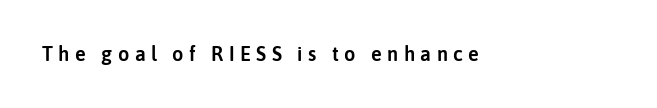
Nobody drew a line under any word here. Someone cranked the tracking dial way up on this one. A typesetter would mark this as roman, not italic.
